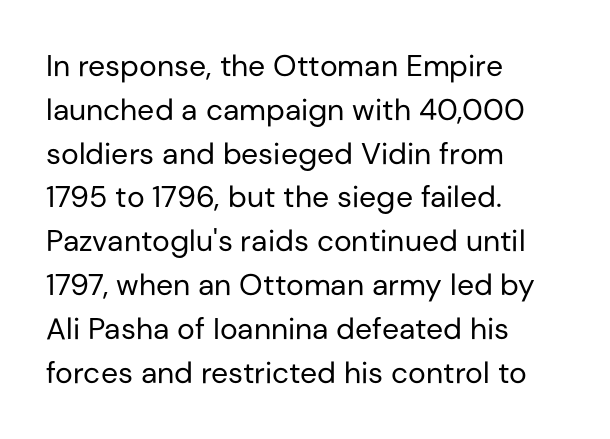
The image shows 30 px regular-weight sans-serif type, upright; set left-aligned, normal line spacing (1.46x), normal letter spacing, not underlined; low stroke contrast and a medium x-height.
